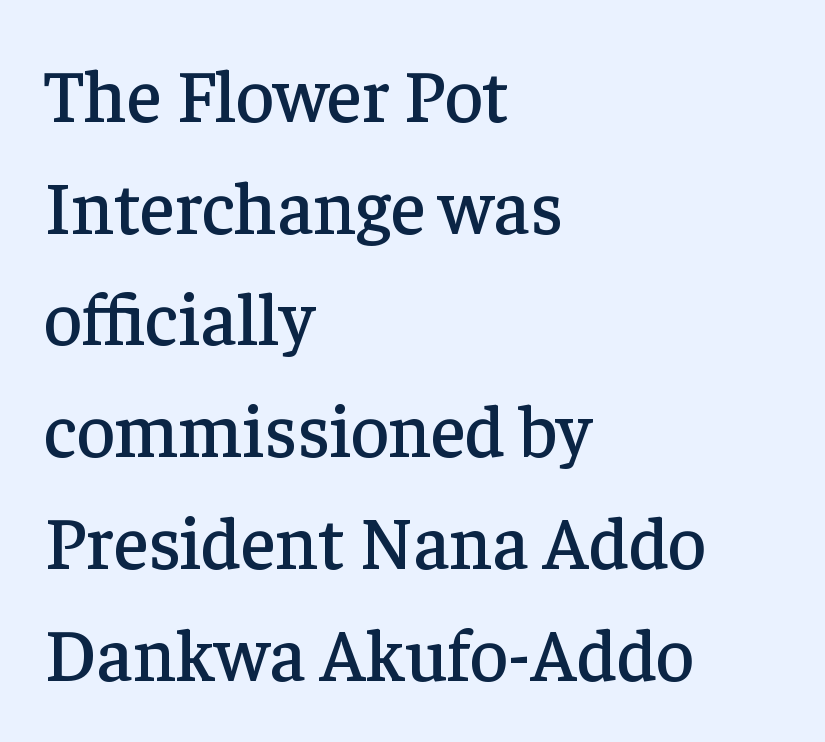
The image shows 74 px serif type, upright; set left-aligned, normal line spacing (1.51x), normal letter spacing, not underlined; low stroke contrast and a medium x-height.
